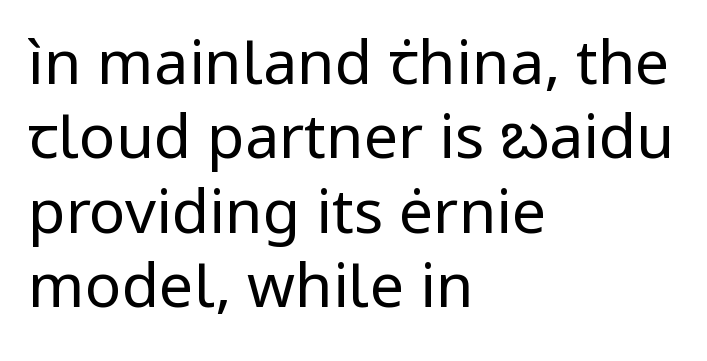
The image shows 61 px regular-weight sans-serif type, upright; set left-aligned, line spacing 1.22x, normal letter spacing, not underlined; low stroke contrast and a medium x-height.
